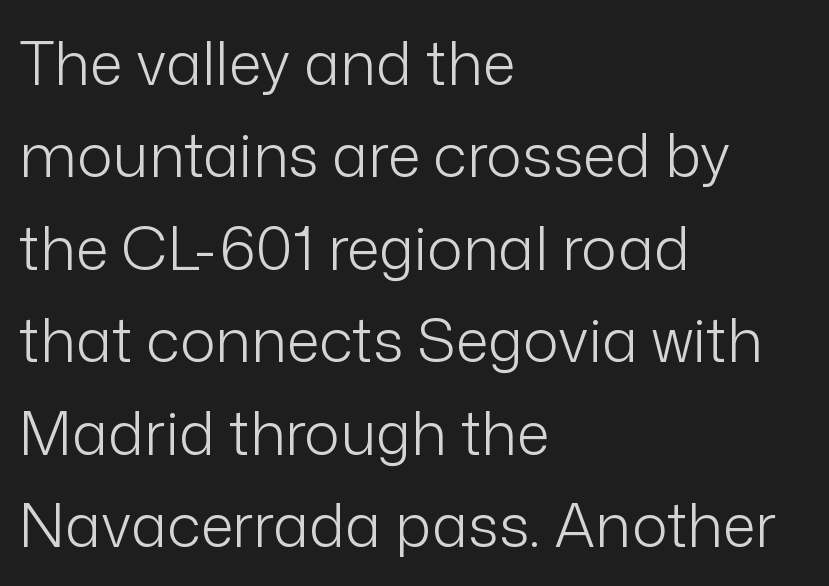
Q: Is the text bold? A: No.
Q: Is the text italic (slanted)? A: No, it is upright.
Q: Is the typeface a serif or a sans-serif typeface? A: Sans-serif.
Q: Is the text underlined? A: No.
Q: How is the paragraph aligned? A: Left-aligned.
Q: Is the spacing between letters normal or unusually wide? A: Normal.
Q: Is the spacing between lines tight, normal or loose? A: Normal.
Q: Width (condensed, normal, or wide)? A: Normal.
Q: Stroke contrast? A: Low.
Q: x-height? A: Medium.
Q: Monospaced? A: No.
